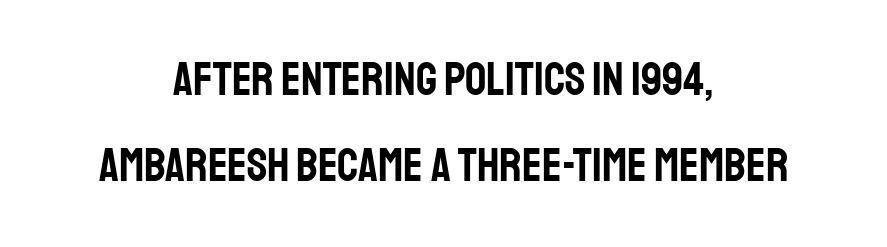
Q: Is the text italic (slanted)? A: No, it is upright.
Q: Is the typeface a serif or a sans-serif typeface? A: Sans-serif.
Q: Is the text underlined? A: No.
Q: How is the paragraph aligned? A: Centered.
Q: Is the spacing between letters normal or unusually wide? A: Normal.
Q: Width (condensed, normal, or wide)? A: Condensed.
Q: Stroke contrast? A: Low.
Q: x-height? A: Large.
Q: Monospaced? A: No.
